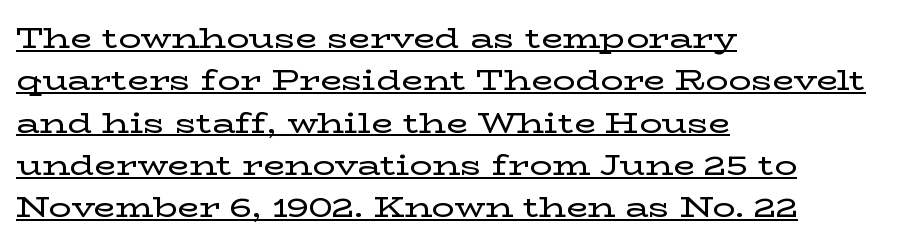
The image shows 28 px wide serif type, upright; set left-aligned, normal line spacing (1.51x), normal letter spacing, underlined; low stroke contrast and a medium x-height.
